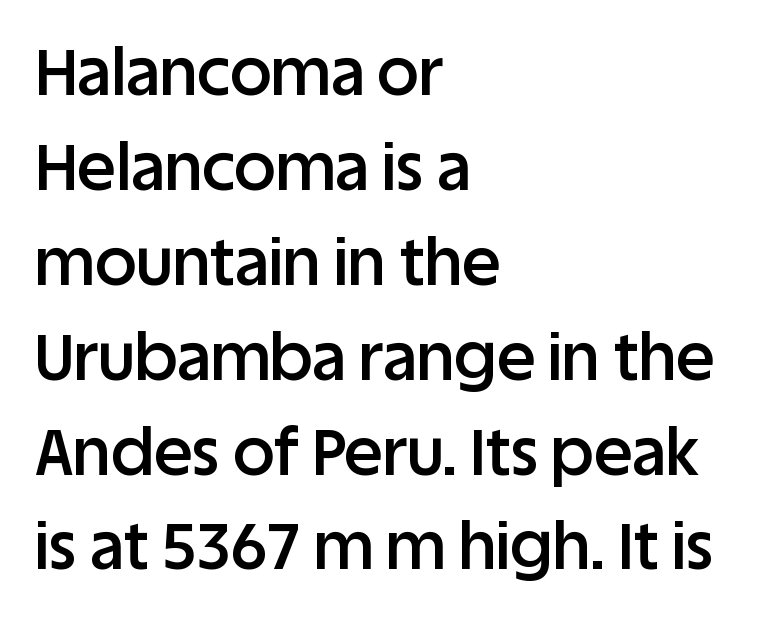
The image shows 65 px semibold sans-serif type, upright; set left-aligned, normal line spacing (1.46x), normal letter spacing, not underlined; low stroke contrast and a large x-height.
